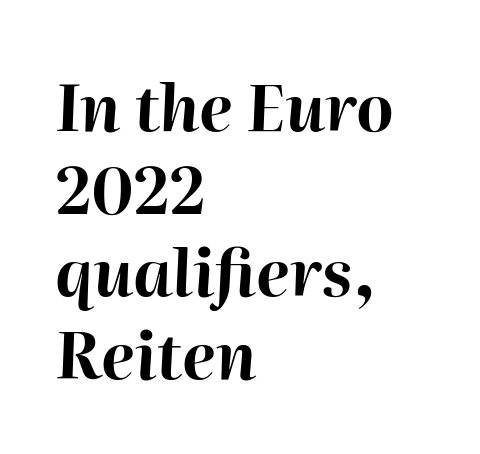
Q: Is the text bold? A: Yes.
Q: Is the text italic (slanted)? A: Yes, it leans right by about 2 degrees.
Q: Is the text underlined? A: No.
Q: How is the paragraph aligned? A: Left-aligned.
Q: Is the spacing between letters normal or unusually wide? A: Normal.
Q: Is the spacing between lines tight, normal or loose? A: Normal.
Q: Width (condensed, normal, or wide)? A: Normal.
Q: Stroke contrast? A: High.
Q: x-height? A: Medium.
Q: Monospaced? A: No.
